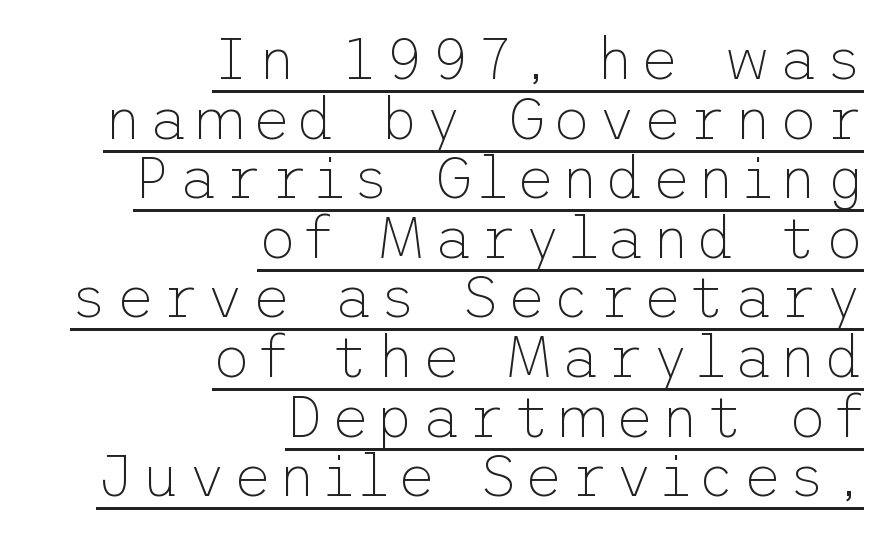
The image shows 59 px thin sans-serif type, upright; set right-aligned, tight line spacing (1.01x), underlined; low stroke contrast and a medium x-height.
